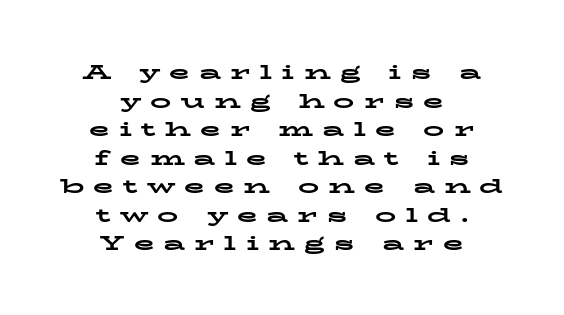
The image shows 21 px bold type, upright; set centered, normal line spacing (1.36x), unusually wide letter spacing (+0.44 em), not underlined.
